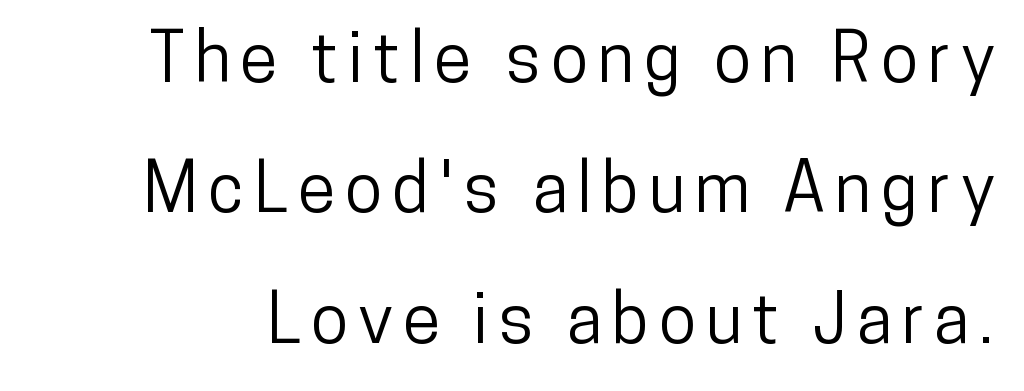
{"serif": "no", "italic": "no", "width": "condensed", "stroke_contrast": "low", "x_height": "medium", "monospaced": "no", "underline": "no", "line_spacing_ratio": 1.89, "glyph_px": 69}
